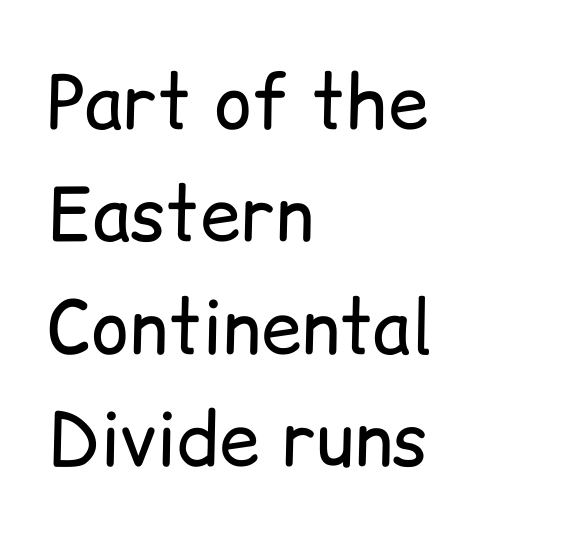
Classification — sans serif. Every stem runs plumb, perpendicular to the baseline. Whoever set this chose a conventional vertical rhythm. A typesetter would call this proportional, since set widths differ per character.
